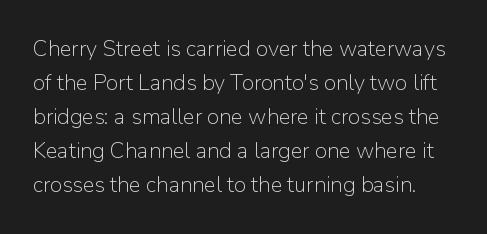
Q: Is the text bold? A: No.
Q: Is the text italic (slanted)? A: No, it is upright.
Q: Is the text underlined? A: No.
Q: Is the spacing between letters normal or unusually wide? A: Normal.
Q: Is the spacing between lines tight, normal or loose? A: Normal.
